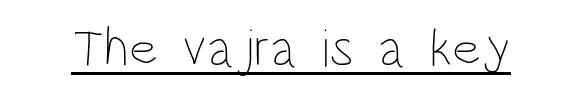
Q: Is the text bold? A: No.
Q: Is the text italic (slanted)? A: No, it is upright.
Q: Is the text underlined? A: Yes.
Q: Is the spacing between letters normal or unusually wide? A: Normal.
Q: Width (condensed, normal, or wide)? A: Condensed.
Q: Stroke contrast? A: Low.
Q: x-height? A: Large.
Q: Monospaced? A: No.
